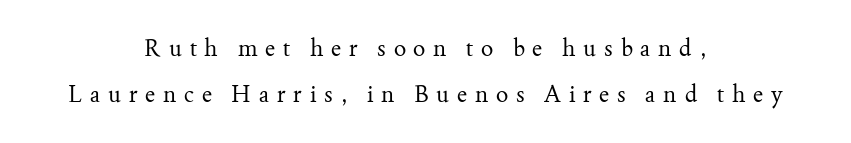
Q: Is the text bold? A: No.
Q: Is the text italic (slanted)? A: No, it is upright.
Q: Is the text underlined? A: No.
Q: How is the paragraph aligned? A: Centered.
Q: Is the spacing between letters normal or unusually wide? A: Unusually wide.
Q: Is the spacing between lines tight, normal or loose? A: Loose.
